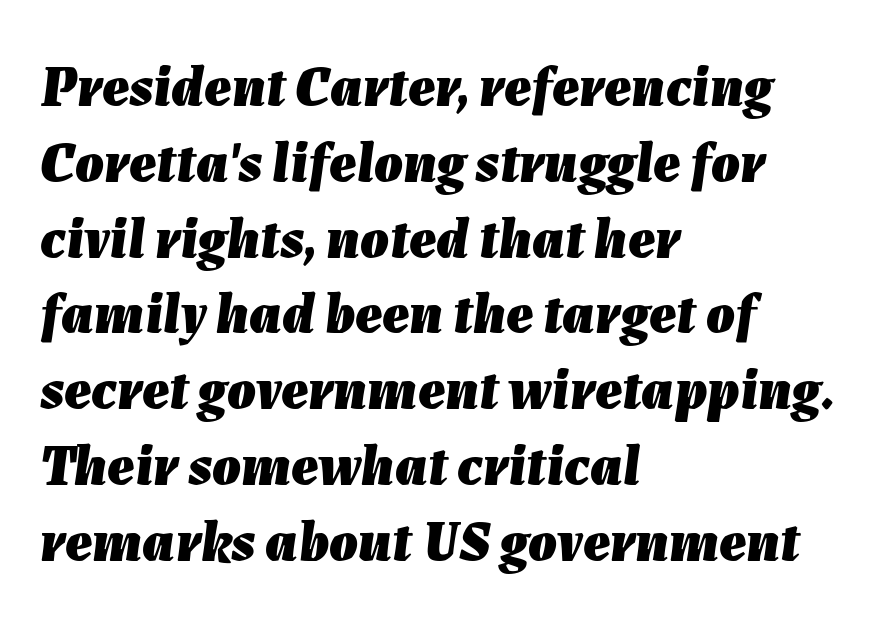
{"italic": "yes", "lean": "right", "slant_degrees": 7, "bold": "yes", "weight": "heavy", "width": "normal", "stroke_contrast": "low", "x_height": "medium", "monospaced": "no", "underline": "no", "align": "left", "line_spacing": "normal", "line_spacing_ratio": 1.33, "letter_spacing": "normal", "letter_spacing_em": 0.0, "glyph_px": 57}
